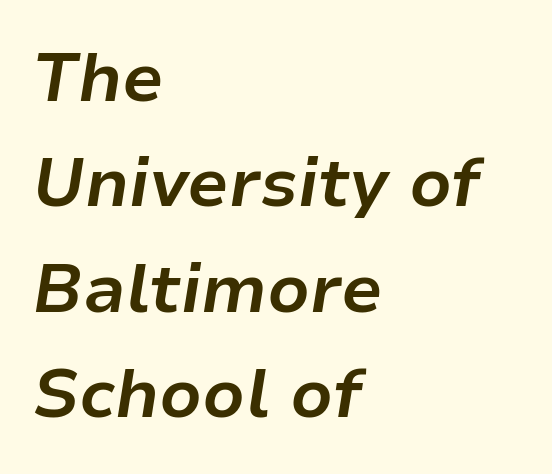
Q: Is the text bold? A: Yes.
Q: Is the text italic (slanted)? A: Yes, it leans right by about 9 degrees.
Q: Is the text underlined? A: No.
Q: How is the paragraph aligned? A: Left-aligned.
Q: Is the spacing between letters normal or unusually wide? A: Normal.
Q: Is the spacing between lines tight, normal or loose? A: Normal.
Q: Width (condensed, normal, or wide)? A: Normal.
Q: Stroke contrast? A: Low.
Q: x-height? A: Medium.
Q: Monospaced? A: No.
